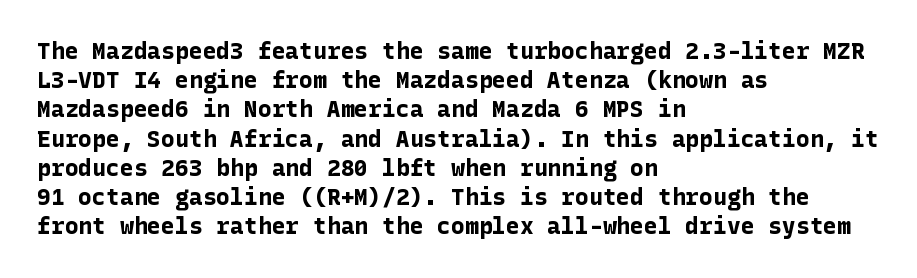
Q: Is the text bold? A: Yes.
Q: Is the text italic (slanted)? A: No, it is upright.
Q: Is the text underlined? A: No.
Q: How is the paragraph aligned? A: Left-aligned.
Q: Is the spacing between letters normal or unusually wide? A: Normal.
Q: Is the spacing between lines tight, normal or loose? A: Normal.
